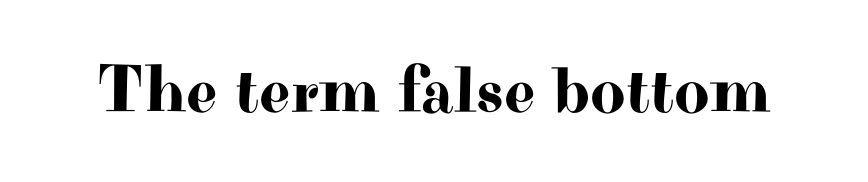
Q: Is the text italic (slanted)? A: No, it is upright.
Q: Is the typeface a serif or a sans-serif typeface? A: Serif.
Q: Is the text underlined? A: No.
Q: Is the spacing between letters normal or unusually wide? A: Normal.
Q: Width (condensed, normal, or wide)? A: Wide.
Q: Stroke contrast? A: High.
Q: x-height? A: Small.
Q: Monospaced? A: No.
